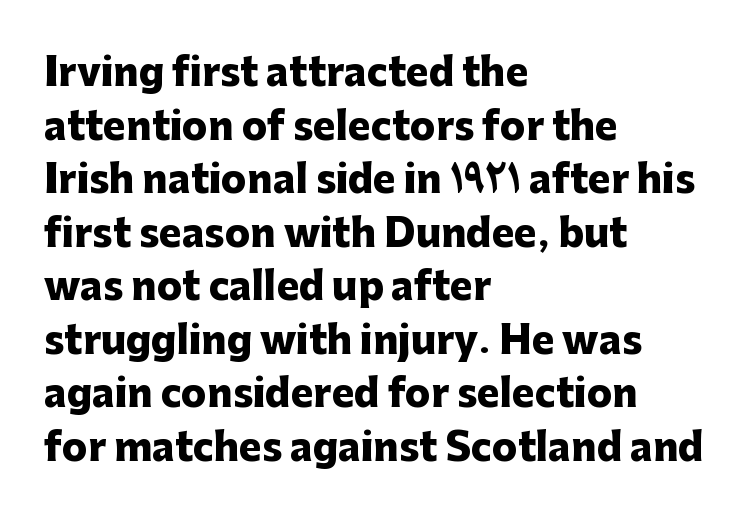
{"serif": "no", "italic": "no", "bold": "yes", "weight": "heavy", "width": "normal", "stroke_contrast": "low", "x_height": "medium", "monospaced": "no", "underline": "no", "align": "left", "line_spacing": "normal", "line_spacing_ratio": 1.41, "letter_spacing": "normal", "letter_spacing_em": 0.0, "glyph_px": 38}
